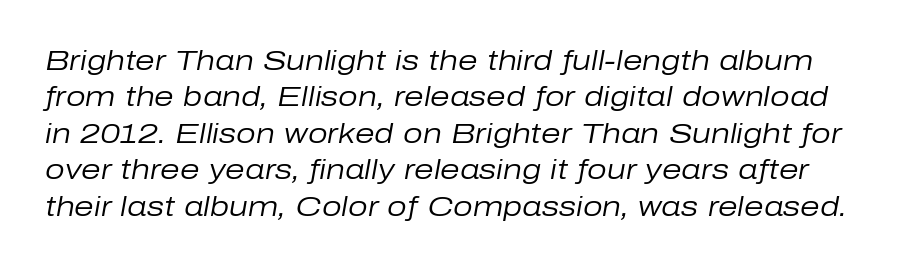
Do the characters align in a grid? No, the font is proportional. Nothing heavy about these letters — not bold at all. Leading matches the norm, producing a regular column. Each word holds together tightly as a unit, with standard inter-letter gaps.
